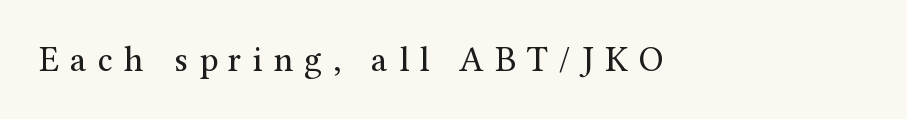
The image shows 35 px regular-weight serif type, upright; set unusually wide letter spacing (+0.32 em), not underlined; medium stroke contrast and a medium x-height.
